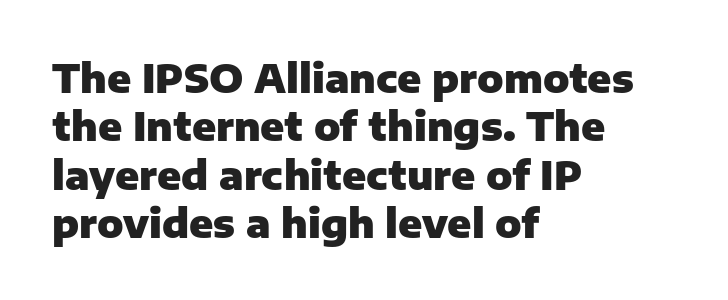
The face used here is proportionally spaced, like ordinary book or web type. Notice how the stems are strictly vertical — no italics here. This is heavy type, rendered in bold. Letterform terminals end flat and unadorned throughout the passage. The text block is weighted toward the left margin, trailing off unevenly rightward. Words appear dense and cohesive because spacing is normal.
